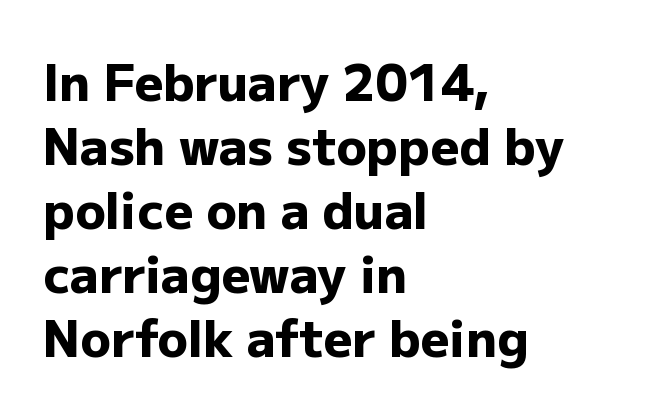
{"serif": "no", "italic": "no", "bold": "yes", "weight": "heavy", "width": "normal", "stroke_contrast": "low", "x_height": "medium", "monospaced": "no", "underline": "no", "align": "left", "line_spacing": "normal", "line_spacing_ratio": 1.28, "letter_spacing": "normal", "letter_spacing_em": 0.0, "glyph_px": 50}
